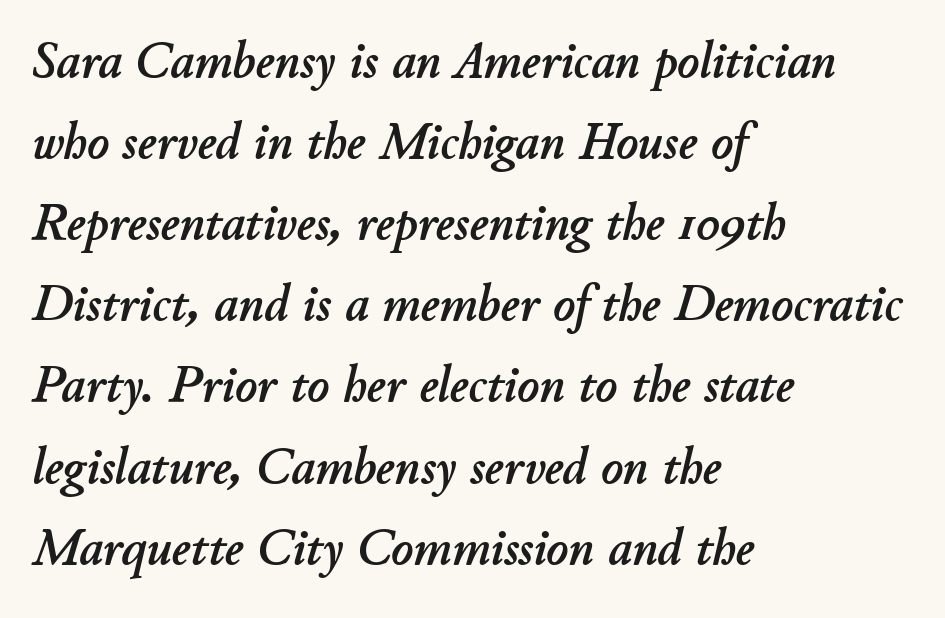
{"italic": "yes", "lean": "right", "slant_degrees": 11, "width": "normal", "stroke_contrast": "low", "x_height": "small", "monospaced": "no", "underline": "no", "align": "left", "line_spacing": "normal", "line_spacing_ratio": 1.56, "letter_spacing": "normal", "letter_spacing_em": 0.0, "glyph_px": 52}
